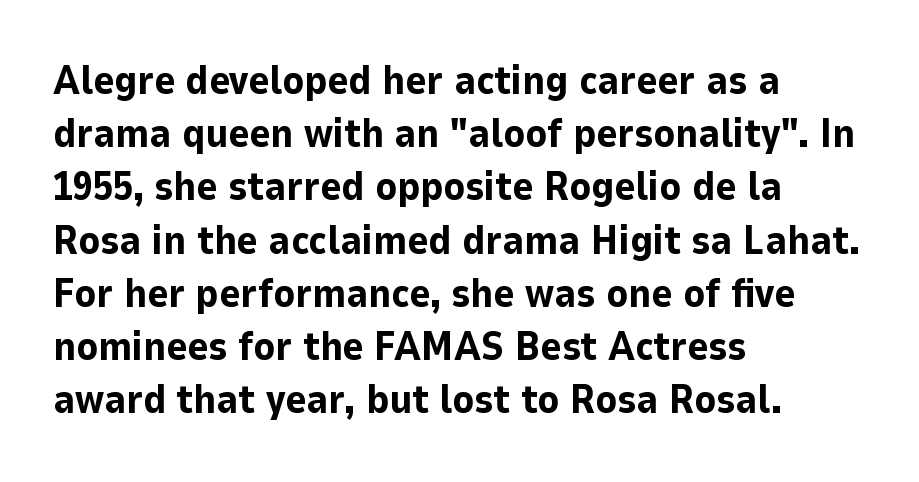
{"serif": "no", "italic": "no", "bold": "yes", "weight": "bold", "width": "normal", "stroke_contrast": "low", "x_height": "medium", "monospaced": "no", "underline": "no", "align": "left", "line_spacing": "normal", "line_spacing_ratio": 1.33, "letter_spacing": "normal", "letter_spacing_em": 0.0, "glyph_px": 40}
